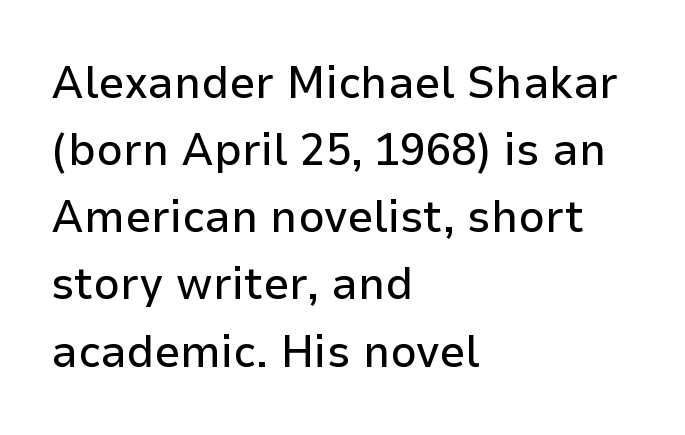
These lines are set flush left with a ragged right edge. Successive baselines arrive at the customary interval. The typography opts for an upright posture over an oblique one. To sum up the face: it is a sans, with no serifs. Decoration check: the copy has no underline.
